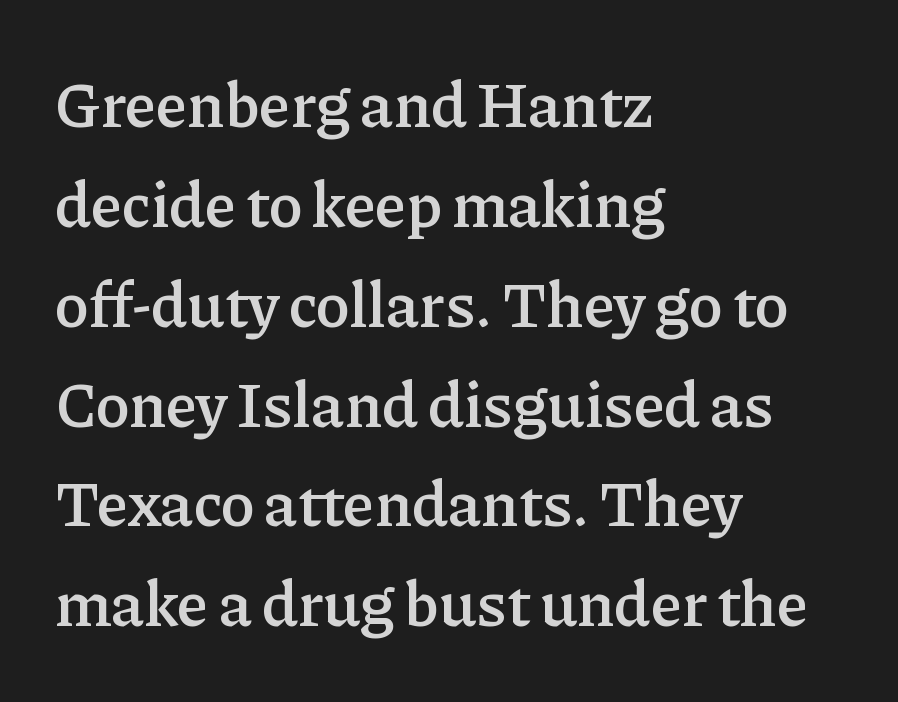
The image shows 64 px semibold serif type, upright; set left-aligned, normal line spacing (1.56x), normal letter spacing, not underlined; low stroke contrast and a medium x-height.
